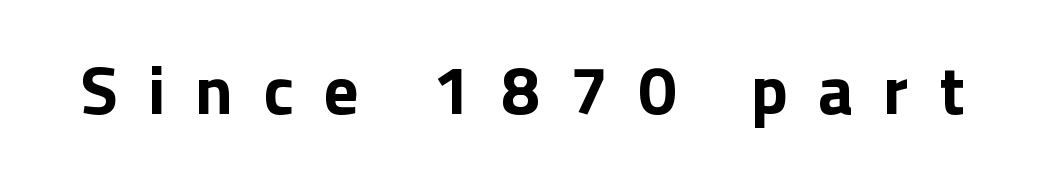
The typography opts for an upright posture over an oblique one. Quick note: underline off. Is the letter spacing exaggerated? Yes — the characters are pushed far apart. The letters advance in unequal steps, a hallmark of proportional type. Serifs: no, the terminals of the letterforms are clean.
